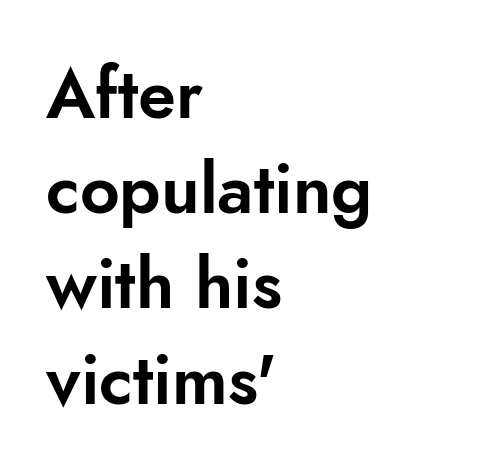
Q: Is the text italic (slanted)? A: No, it is upright.
Q: Is the typeface a serif or a sans-serif typeface? A: Sans-serif.
Q: Is the text underlined? A: No.
Q: How is the paragraph aligned? A: Left-aligned.
Q: Is the spacing between letters normal or unusually wide? A: Normal.
Q: Is the spacing between lines tight, normal or loose? A: Normal.
Q: Width (condensed, normal, or wide)? A: Normal.
Q: Stroke contrast? A: Low.
Q: x-height? A: Small.
Q: Monospaced? A: No.
